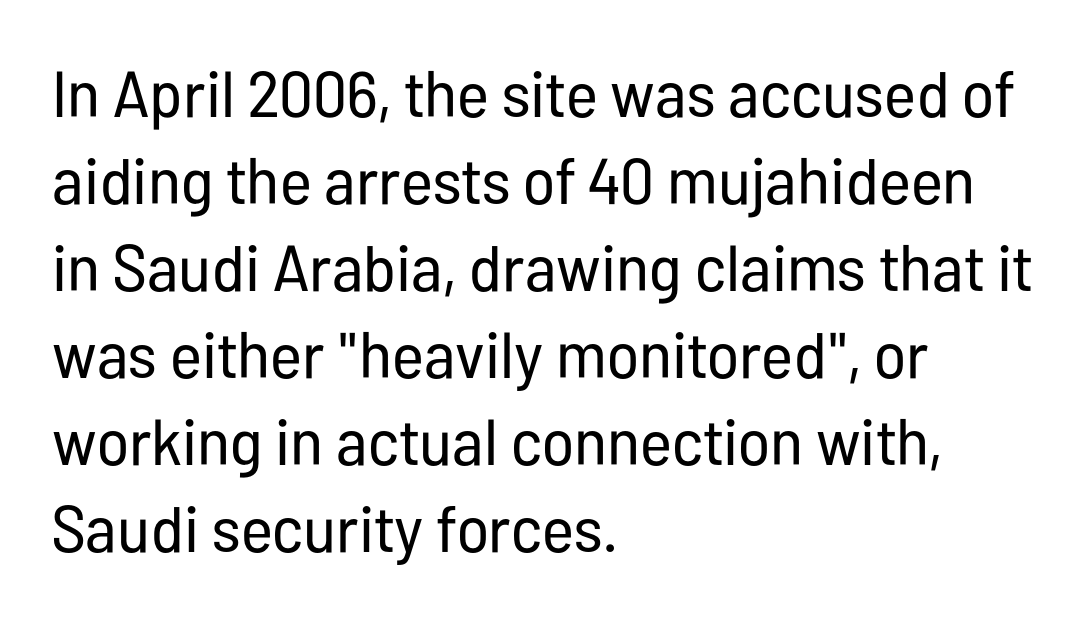
Q: Is the text bold? A: No.
Q: Is the text italic (slanted)? A: No, it is upright.
Q: Is the typeface a serif or a sans-serif typeface? A: Sans-serif.
Q: Is the text underlined? A: No.
Q: How is the paragraph aligned? A: Left-aligned.
Q: Is the spacing between letters normal or unusually wide? A: Normal.
Q: Is the spacing between lines tight, normal or loose? A: Normal.
Q: Width (condensed, normal, or wide)? A: Condensed.
Q: Stroke contrast? A: Low.
Q: x-height? A: Medium.
Q: Monospaced? A: No.
